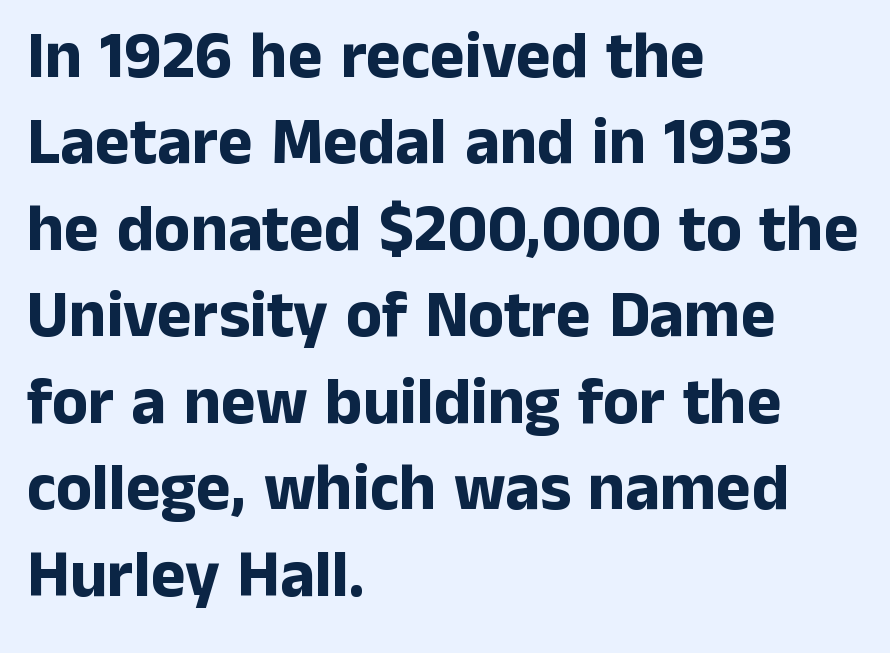
The image shows 66 px bold sans-serif type, upright; set left-aligned, normal line spacing (1.31x), normal letter spacing, not underlined; low stroke contrast and a medium x-height.
